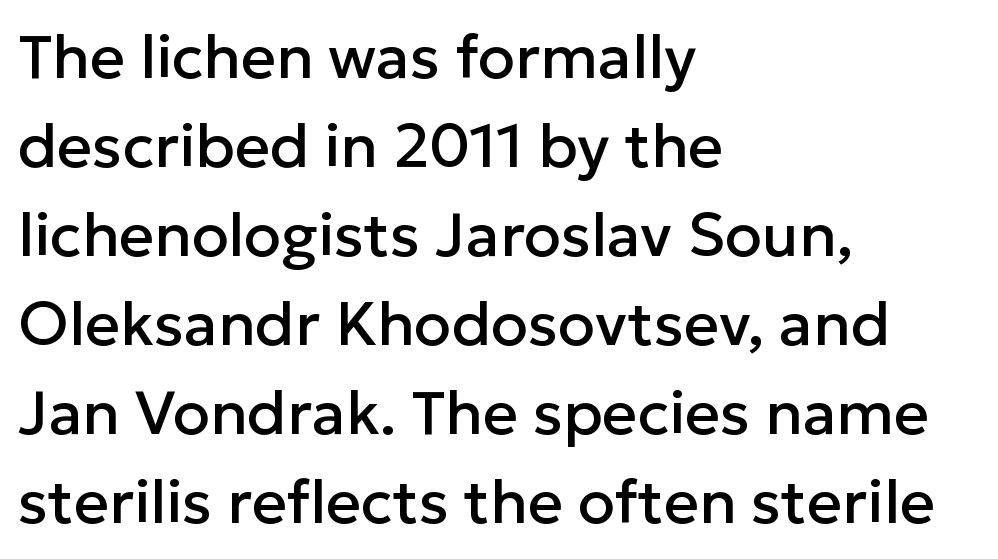
{"serif": "no", "italic": "no", "width": "normal", "stroke_contrast": "low", "x_height": "medium", "monospaced": "no", "underline": "no", "align": "left", "line_spacing": "normal", "line_spacing_ratio": 1.46, "letter_spacing": "normal", "letter_spacing_em": 0.0, "glyph_px": 61}
